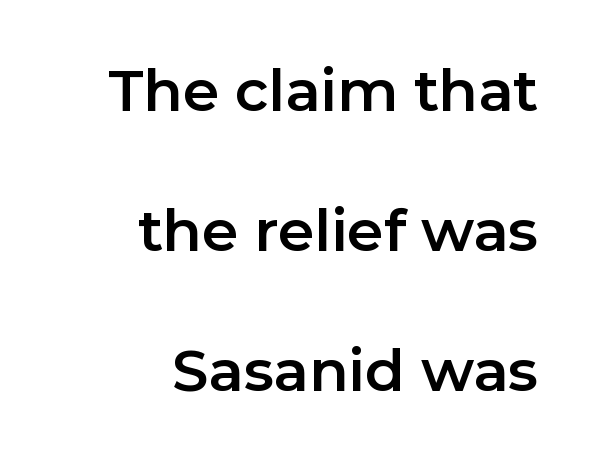
{"serif": "no", "italic": "no", "width": "normal", "stroke_contrast": "low", "x_height": "medium", "monospaced": "no", "underline": "no", "align": "right", "line_spacing": "loose", "line_spacing_ratio": 2.41, "letter_spacing": "normal", "letter_spacing_em": 0.0, "glyph_px": 58}
